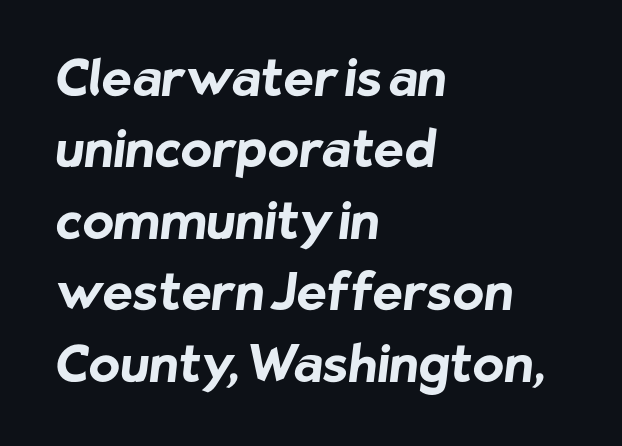
{"serif": "no", "bold": "yes", "weight": "bold", "width": "normal", "stroke_contrast": "low", "x_height": "medium", "monospaced": "no", "underline": "no", "align": "left", "line_spacing": "normal", "line_spacing_ratio": 1.4, "letter_spacing": "normal", "letter_spacing_em": 0.0, "glyph_px": 51}
